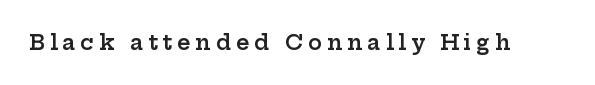
The image shows 21 px text type, upright; set unusually wide letter spacing (+0.23 em), not underlined.
